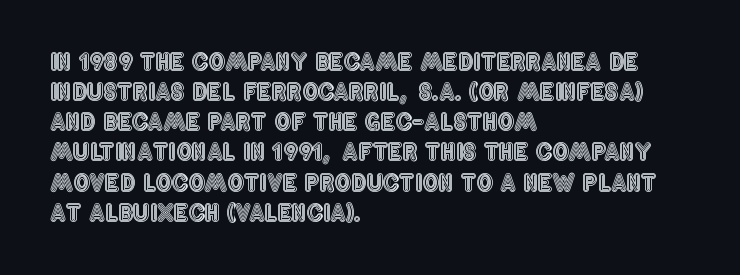
The image shows 23 px text type, upright; set left-aligned, normal line spacing (1.31x), normal letter spacing, not underlined.
